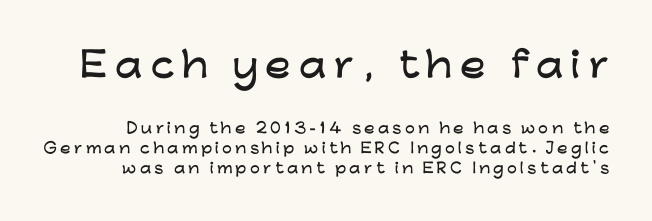
Compared with typical paragraphs, the rows here are spaced about the same. Note: larger setting up top, smaller setting below. No feet cap the strokes, marking this as sans-serif type. A typesetter would call this proportional, since set widths differ per character.
